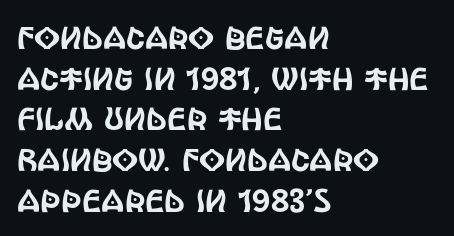
Q: Is the text italic (slanted)? A: No, it is upright.
Q: Is the typeface a serif or a sans-serif typeface? A: Sans-serif.
Q: Is the text underlined? A: No.
Q: How is the paragraph aligned? A: Left-aligned.
Q: Is the spacing between letters normal or unusually wide? A: Normal.
Q: Is the spacing between lines tight, normal or loose? A: Normal.
Q: Width (condensed, normal, or wide)? A: Condensed.
Q: x-height? A: Large.
Q: Monospaced? A: No.
